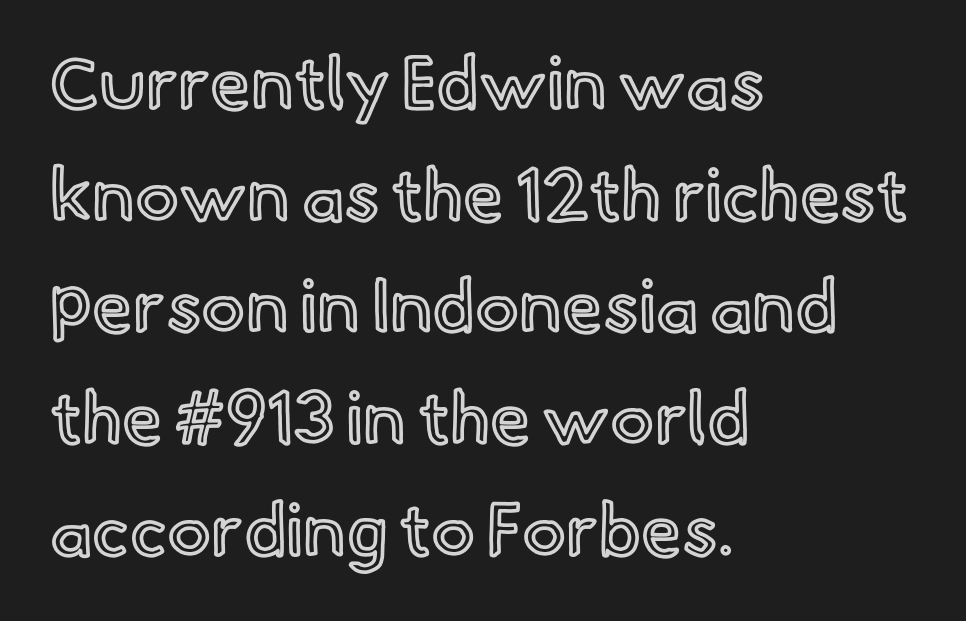
{"italic": "no", "width": "normal", "x_height": "small", "monospaced": "no", "underline": "no", "align": "left", "line_spacing": "normal", "line_spacing_ratio": 1.53, "letter_spacing": "normal", "letter_spacing_em": 0.0, "glyph_px": 73}
